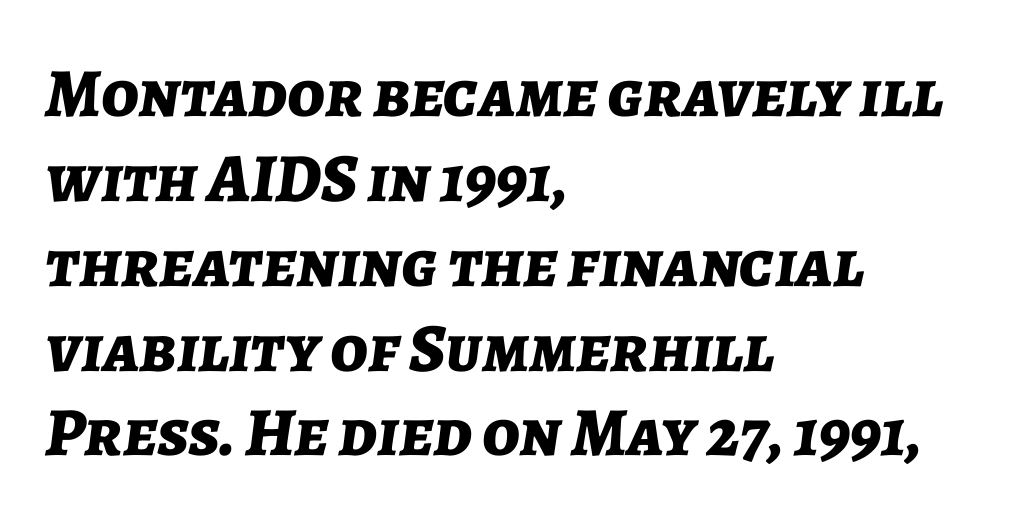
Is the type slanted? Yes — the strokes lean at a clear angle. Underlining? Definitely not there. Bold? Absolutely — the strokes are thick and heavy. Tracking value appears to be zero — textbook default spacing. This sample has the flowing, uneven cadence of proportional lettering.
